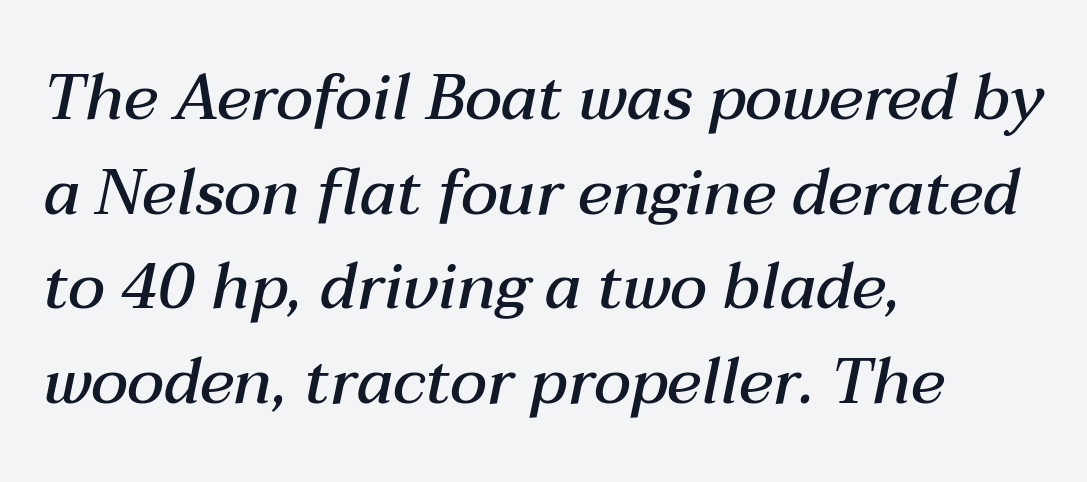
The image shows 64 px semibold type, italic (leaning right); set left-aligned, normal line spacing (1.48x), normal letter spacing, not underlined; medium stroke contrast and a medium x-height.
